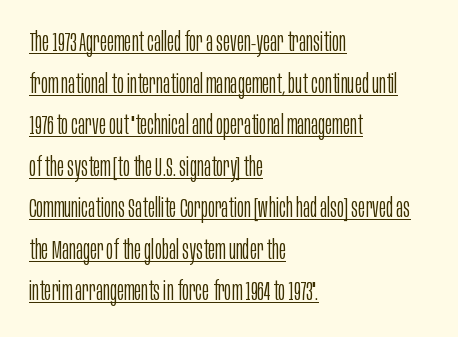
Notice how the stems are strictly vertical — no italics here. Normally led — the rows are evenly, conventionally spaced. The typesetting does not lean heavy: it is not bold. These lines keep a tight, regular rhythm from letter to letter. These characters rest on top of a visible drawn line. The text block is weighted toward the left margin, trailing off unevenly rightward.
